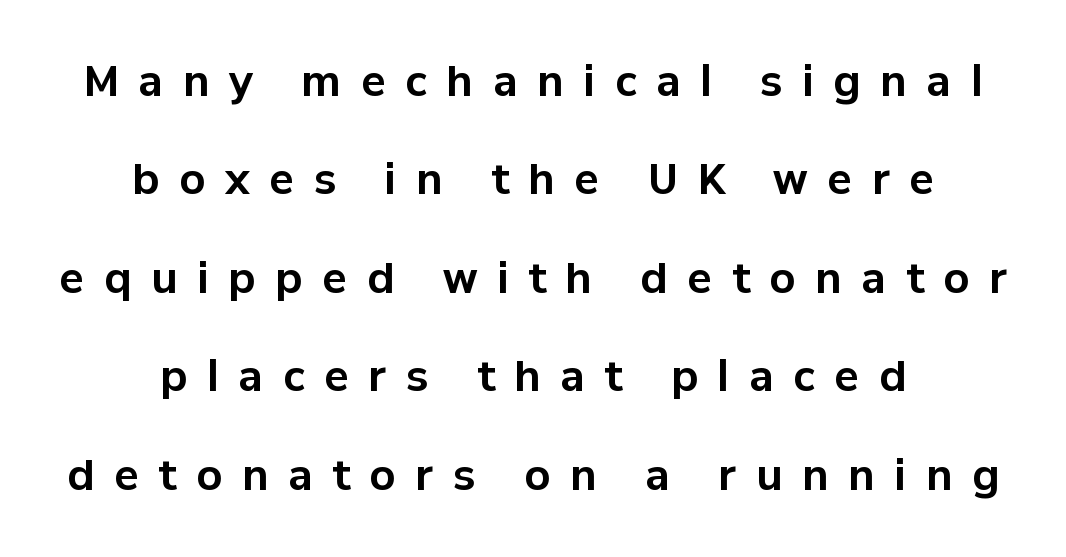
{"serif": "no", "italic": "no", "bold": "yes", "weight": "bold", "width": "normal", "stroke_contrast": "low", "x_height": "medium", "monospaced": "no", "underline": "no", "align": "center", "line_spacing": "loose", "line_spacing_ratio": 2.4, "letter_spacing": "wide", "letter_spacing_em": 0.48, "glyph_px": 41}
